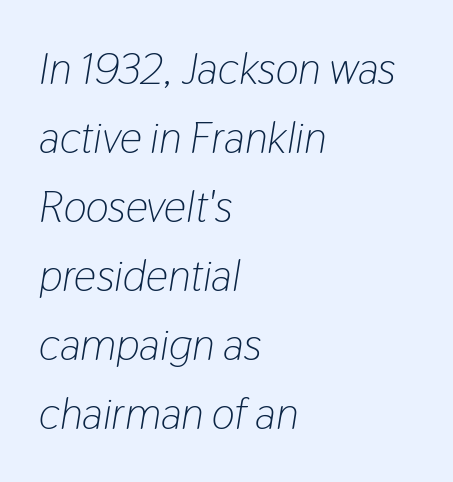
{"italic": "yes", "lean": "right", "slant_degrees": 9, "bold": "no", "weight": "light", "width": "condensed", "stroke_contrast": "low", "x_height": "medium", "monospaced": "no", "underline": "no", "align": "left", "line_spacing": "normal", "line_spacing_ratio": 1.57, "letter_spacing": "normal", "letter_spacing_em": 0.0, "glyph_px": 44}
